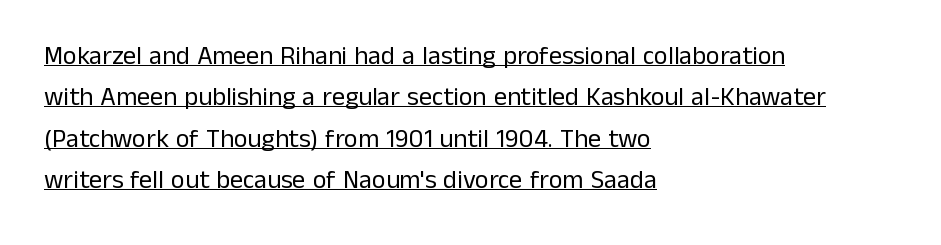
The image shows 26 px text type, upright; set left-aligned, normal line spacing (1.59x), normal letter spacing, underlined.
